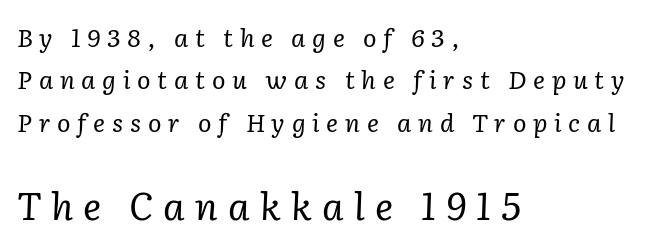
The image shows 38 px regular-weight serif type, italic (leaning right); set left-aligned, normal line spacing (1.7x), unusually wide letter spacing (+0.27 em), not underlined; the second (bottom) block is 1.52x larger; low stroke contrast and a medium x-height.
